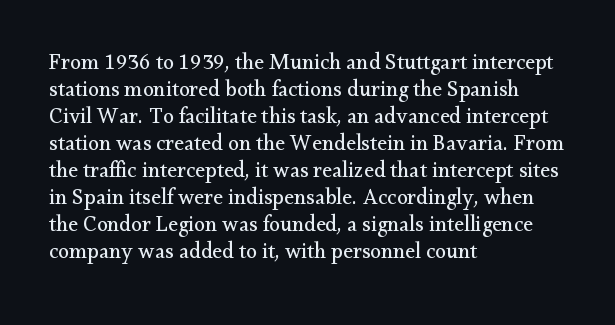
Q: Is the text bold? A: No.
Q: Is the text italic (slanted)? A: No, it is upright.
Q: Is the text underlined? A: No.
Q: How is the paragraph aligned? A: Left-aligned.
Q: Is the spacing between letters normal or unusually wide? A: Normal.
